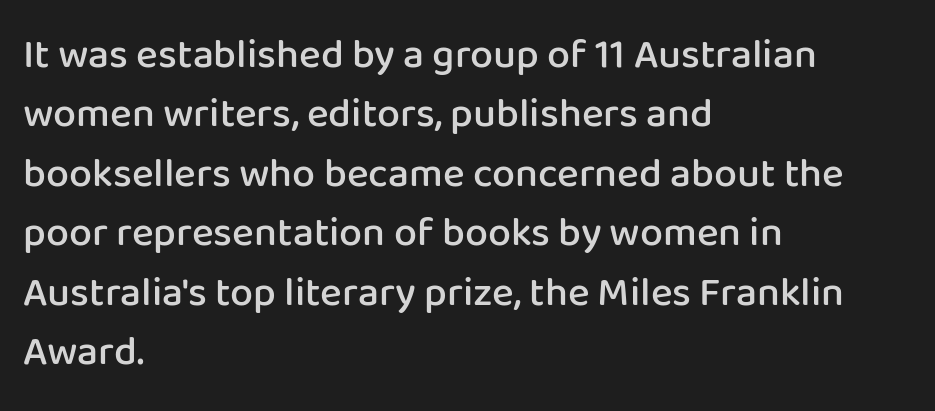
Compared with a centered layout, this one pins lines to the left instead. Examine the stroke ends and you'll find no serifs. The lines sit at an ordinary, default distance from one another. Characters remain perfectly vertical along every line.
